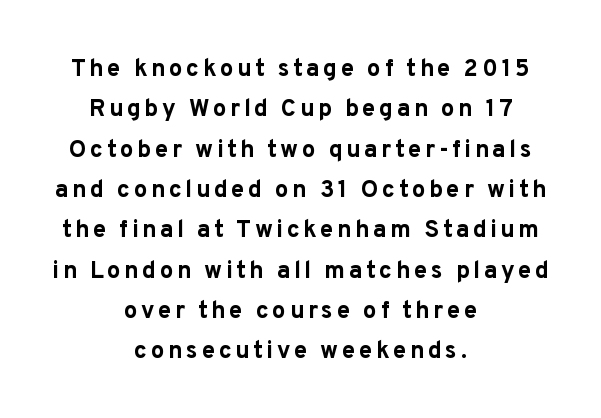
The image shows 24 px bold type, upright; set centered, normal line spacing (1.68x), not underlined.
